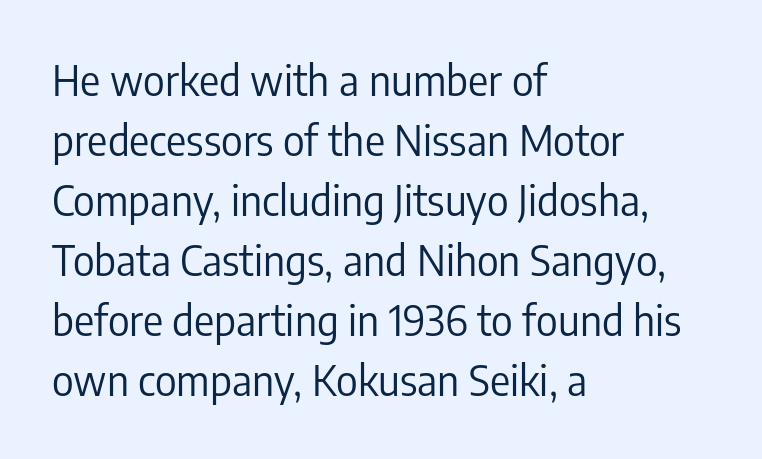
The image shows 42 px regular-weight, condensed sans-serif type, upright; set left-aligned, normal line spacing (1.43x), normal letter spacing, not underlined; low stroke contrast and a medium x-height.
